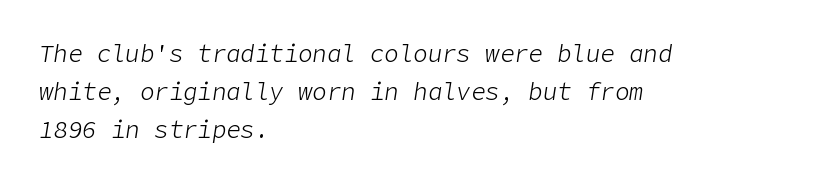
The image shows 24 px text type, italic (leaning right); set left-aligned, normal line spacing (1.59x), normal letter spacing, not underlined.
